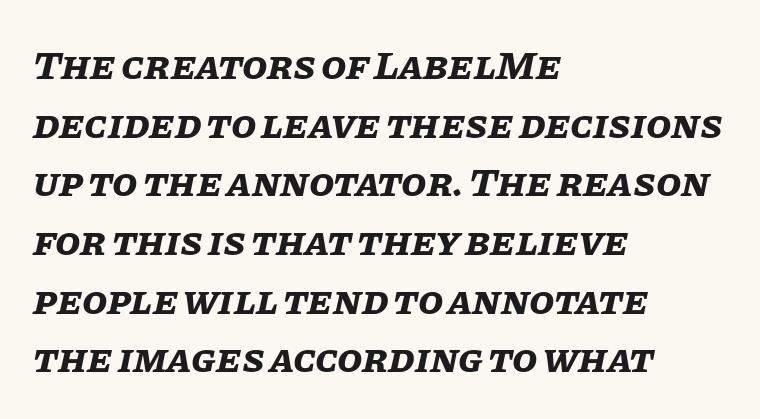
{"italic": "yes", "lean": "right", "slant_degrees": 11, "bold": "yes", "weight": "bold", "width": "normal", "stroke_contrast": "low", "x_height": "large", "monospaced": "no", "underline": "no", "align": "left", "line_spacing": "normal", "line_spacing_ratio": 1.43, "letter_spacing": "normal", "letter_spacing_em": 0.0, "glyph_px": 41}
